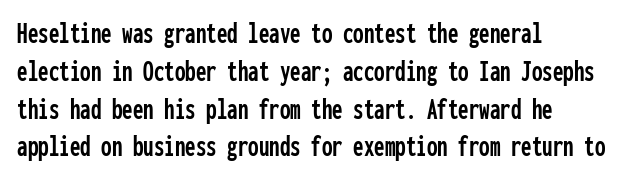
Q: Is the text italic (slanted)? A: No, it is upright.
Q: Is the typeface a serif or a sans-serif typeface? A: Sans-serif.
Q: Is the text underlined? A: No.
Q: How is the paragraph aligned? A: Left-aligned.
Q: Is the spacing between letters normal or unusually wide? A: Normal.
Q: Is the spacing between lines tight, normal or loose? A: Normal.
Q: Width (condensed, normal, or wide)? A: Condensed.
Q: Stroke contrast? A: Low.
Q: x-height? A: Medium.
Q: Monospaced? A: Yes.
